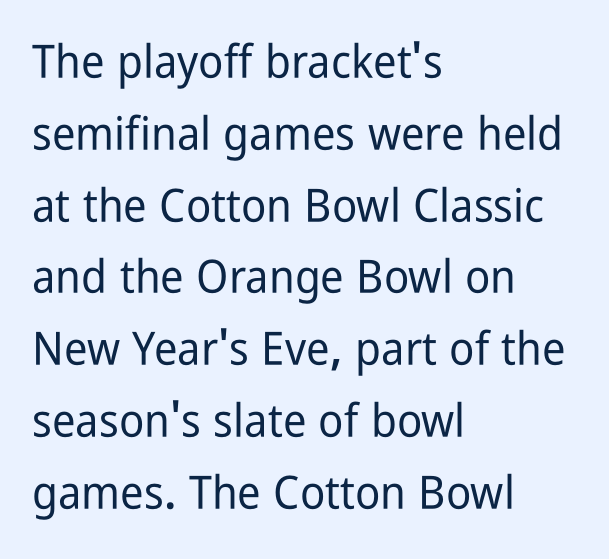
The image shows 46 px condensed sans-serif type, upright; set left-aligned, normal line spacing (1.56x), normal letter spacing, not underlined; low stroke contrast and a medium x-height.
